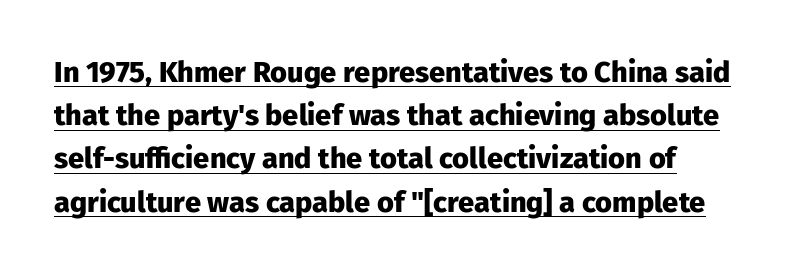
Q: Is the text bold? A: Yes.
Q: Is the text italic (slanted)? A: No, it is upright.
Q: Is the typeface a serif or a sans-serif typeface? A: Sans-serif.
Q: Is the text underlined? A: Yes.
Q: How is the paragraph aligned? A: Left-aligned.
Q: Is the spacing between letters normal or unusually wide? A: Normal.
Q: Is the spacing between lines tight, normal or loose? A: Normal.
Q: Width (condensed, normal, or wide)? A: Normal.
Q: Stroke contrast? A: Low.
Q: x-height? A: Medium.
Q: Monospaced? A: No.
